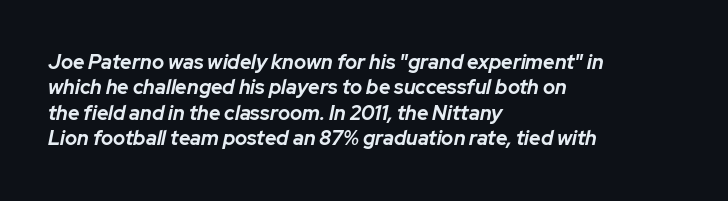
Words appear dense and cohesive because spacing is normal. Caption: bold face, heavy strokes. Quick note: italic. The passage is arranged the way most books set body copy — flush left. Leading matches the norm, producing a regular column.
